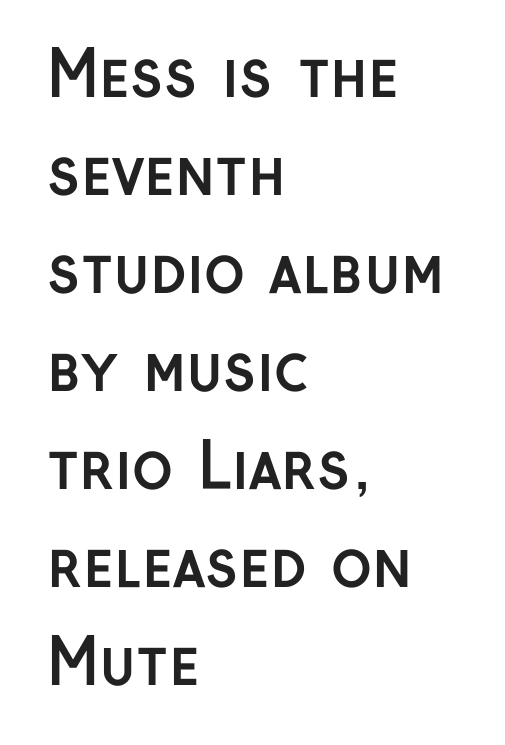
The specimen reads as upright at a glance. The rendering uses natural spacing where letterforms have individual widths. Caption: standard tracking, unaltered. Any mark beneath the type? The region is blank.
